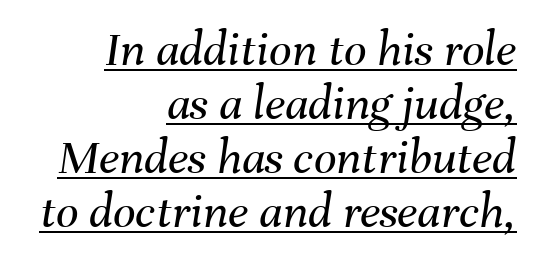
In terms of posture, this sample is oblique. Every word sits above its own underline. Each line ends at the same right margin while the left side varies. This sample has the flowing, uneven cadence of proportional lettering. Is this a heavy cut? Hardly; it is regular or lighter.
